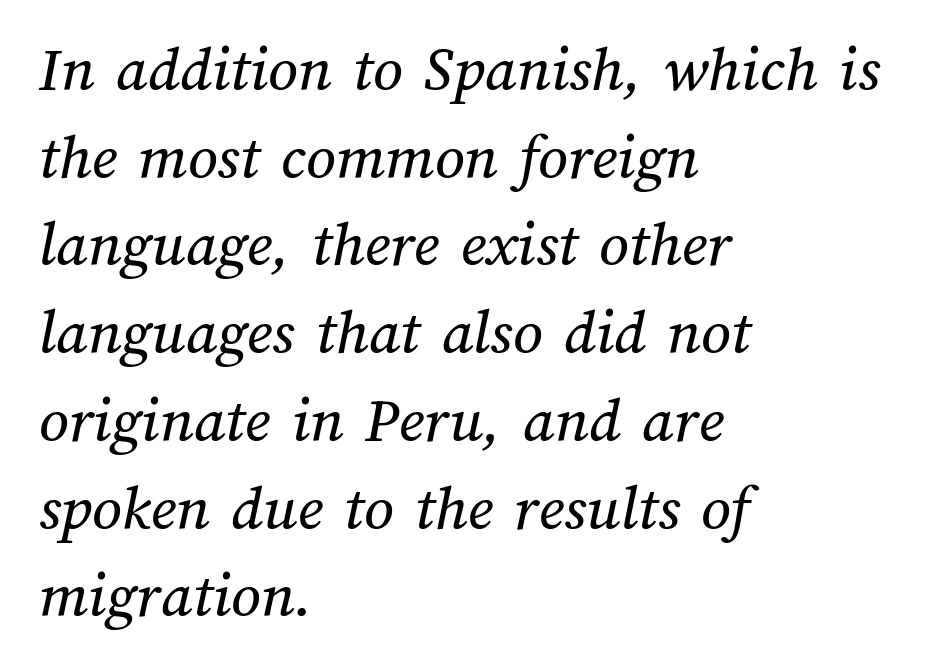
Summary of vertical rhythm: regular, with standard interline spacing. Descenders are the only things crossing below the line. The rendering anchors every line to the left-hand side. Spacing between characters is what you'd get straight out of the box. This sample has the flowing, uneven cadence of proportional lettering.
